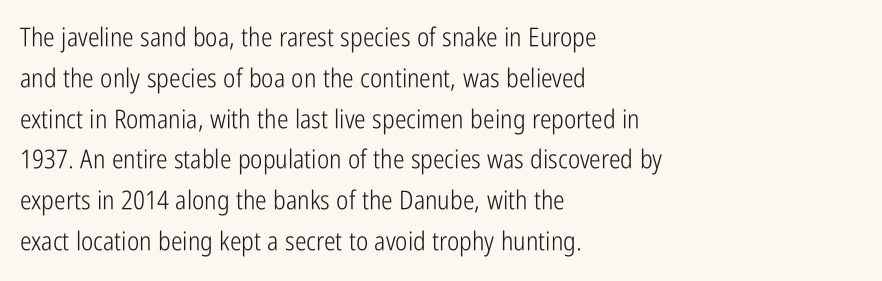
The gap between lines stays unmarked. No extra tracking has been applied to these lines. Does the leading feel generous? No, just average. Short and long lines alike share a common starting point at left.
